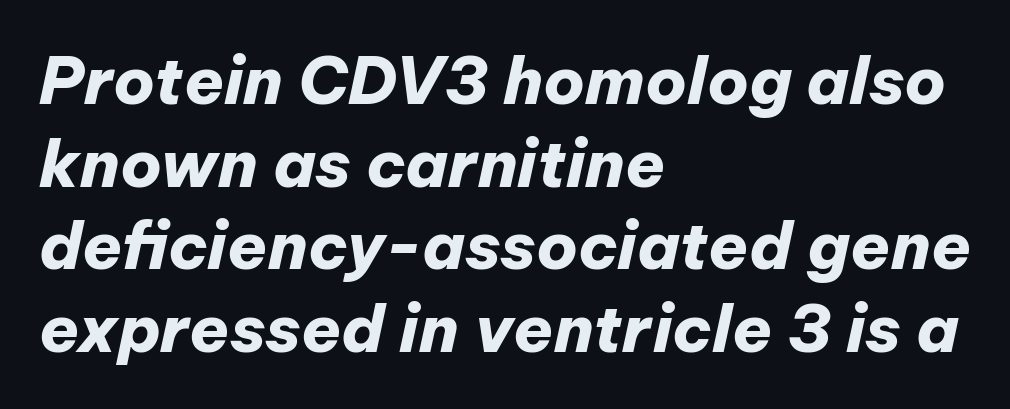
The image shows 65 px heavy type, italic (leaning right); set left-aligned, normal line spacing (1.27x), normal letter spacing, not underlined; low stroke contrast and a medium x-height.
